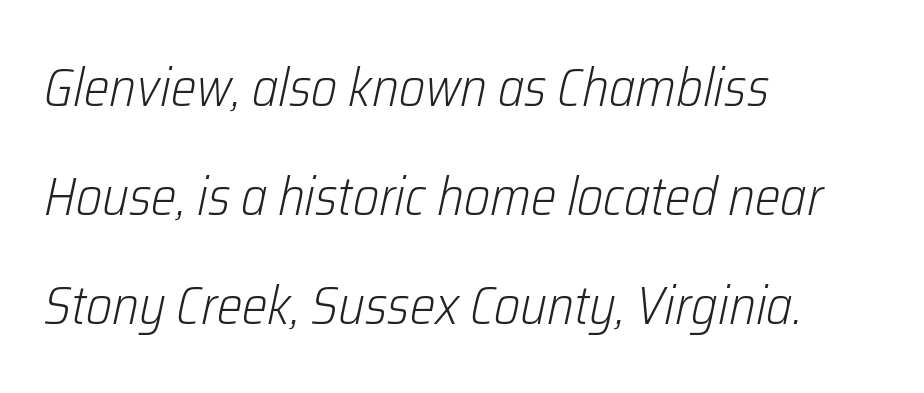
The image shows 54 px light, condensed type, italic (leaning right); set left-aligned, loose line spacing (2.02x), normal letter spacing, not underlined; low stroke contrast and a medium x-height.
